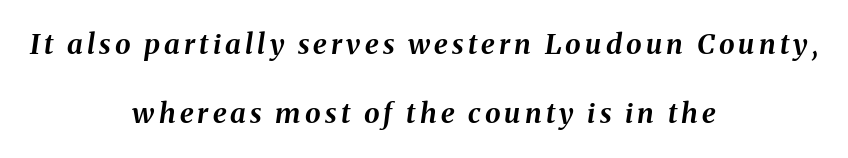
{"italic": "yes", "lean": "right", "slant_degrees": 8, "bold": "yes", "weight": "bold", "width": "normal", "stroke_contrast": "medium", "x_height": "medium", "monospaced": "no", "underline": "no", "align": "center", "line_spacing": "loose", "line_spacing_ratio": 2.48, "glyph_px": 28}
